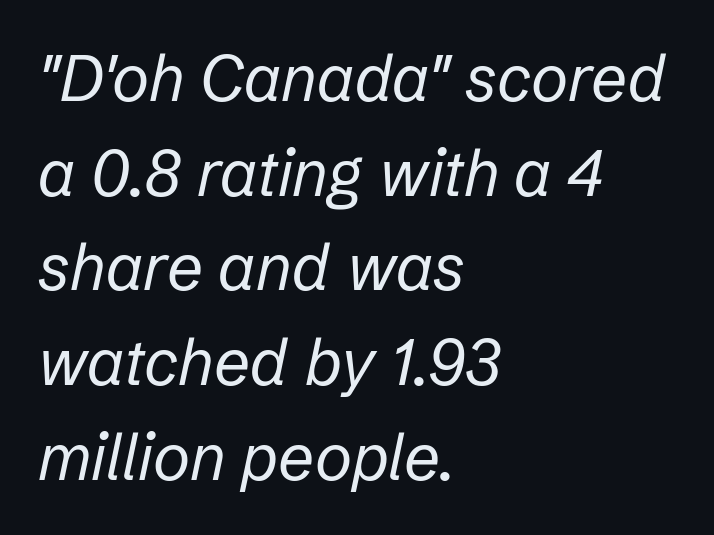
Q: Is the text bold? A: No.
Q: Is the text italic (slanted)? A: Yes, it leans right by about 12 degrees.
Q: Is the text underlined? A: No.
Q: How is the paragraph aligned? A: Left-aligned.
Q: Is the spacing between letters normal or unusually wide? A: Normal.
Q: Is the spacing between lines tight, normal or loose? A: Normal.
Q: Width (condensed, normal, or wide)? A: Normal.
Q: Stroke contrast? A: Low.
Q: x-height? A: Medium.
Q: Monospaced? A: No.
